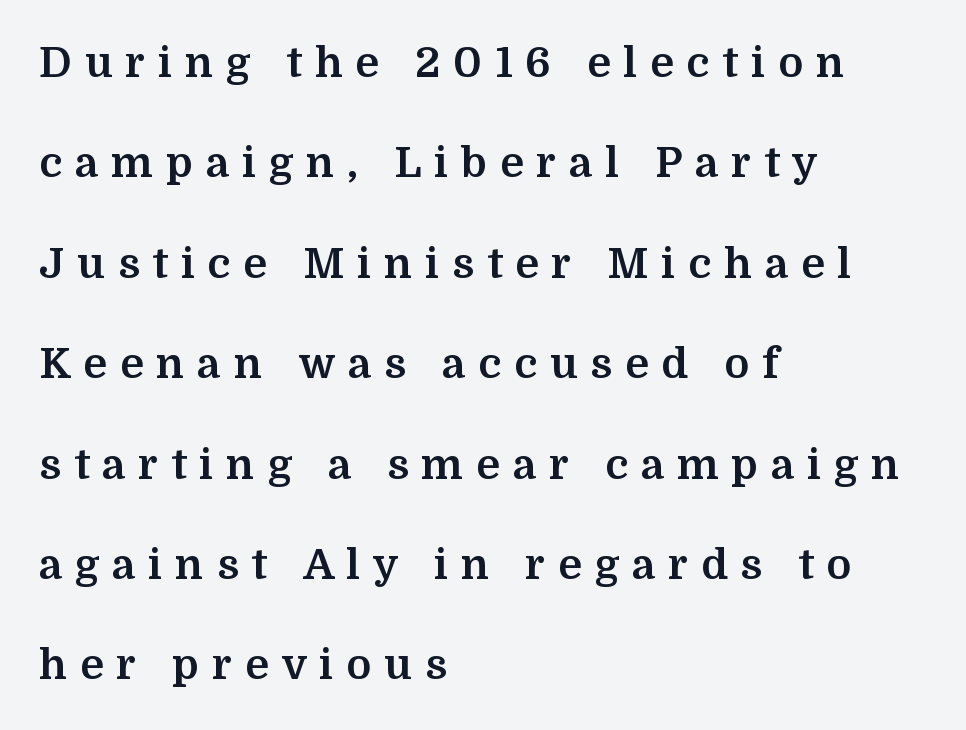
Rule under the text: the space is simply empty. The type is letterspaced generously, with wide tracking. Is the type bold? Yes — the strokes are clearly thick and heavy. This sample is left-justified, so line endings fall wherever the words run out.
